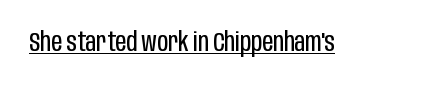
Vertical stems look standard width or narrower in stroke. This sample carries an underscore along the baseline area. Notice how the stems are strictly vertical — no italics here. Spacing between characters is what you'd get straight out of the box.
